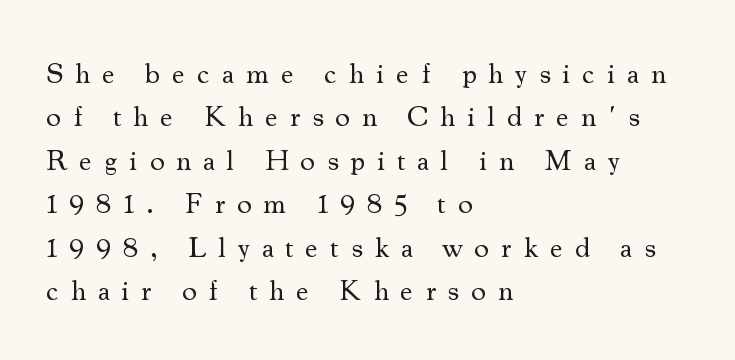
Q: Is the text bold? A: No.
Q: Is the text italic (slanted)? A: No, it is upright.
Q: Is the typeface a serif or a sans-serif typeface? A: Serif.
Q: Is the text underlined? A: No.
Q: How is the paragraph aligned? A: Left-aligned.
Q: Is the spacing between letters normal or unusually wide? A: Unusually wide.
Q: Is the spacing between lines tight, normal or loose? A: Normal.
Q: Width (condensed, normal, or wide)? A: Normal.
Q: Stroke contrast? A: Medium.
Q: x-height? A: Small.
Q: Monospaced? A: No.
